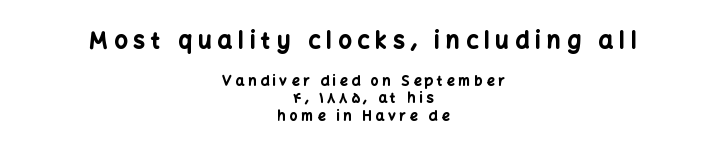
Q: Is the text bold? A: Yes.
Q: Is the text italic (slanted)? A: No, it is upright.
Q: Is the text underlined? A: No.
Q: How is the paragraph aligned? A: Centered.
Q: Is the spacing between letters normal or unusually wide? A: Unusually wide.
Q: Which block of text is set in a larger size, the first (top) or the second (bottom)? A: The first (top) one.
